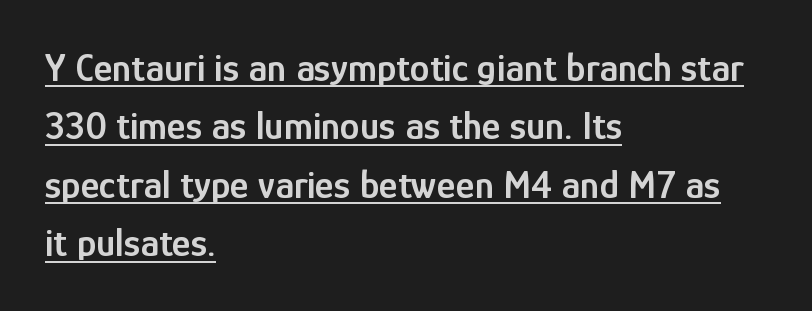
{"serif": "no", "italic": "no", "bold": "semi", "weight": "semibold", "width": "condensed", "stroke_contrast": "low", "x_height": "medium", "monospaced": "no", "underline": "yes", "align": "left", "line_spacing": "normal", "line_spacing_ratio": 1.46, "letter_spacing": "normal", "letter_spacing_em": 0.0, "glyph_px": 40}
